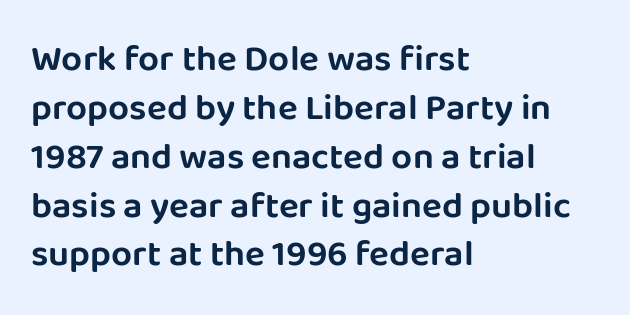
Q: Is the text italic (slanted)? A: No, it is upright.
Q: Is the typeface a serif or a sans-serif typeface? A: Sans-serif.
Q: Is the text underlined? A: No.
Q: How is the paragraph aligned? A: Left-aligned.
Q: Is the spacing between letters normal or unusually wide? A: Normal.
Q: Is the spacing between lines tight, normal or loose? A: Normal.
Q: Width (condensed, normal, or wide)? A: Normal.
Q: Stroke contrast? A: Low.
Q: x-height? A: Large.
Q: Monospaced? A: No.
